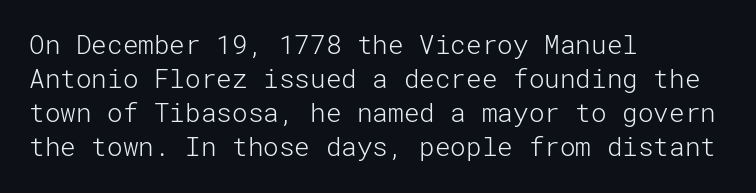
Q: Is the text bold? A: No.
Q: Is the text italic (slanted)? A: No, it is upright.
Q: Is the text underlined? A: No.
Q: How is the paragraph aligned? A: Left-aligned.
Q: Is the spacing between letters normal or unusually wide? A: Normal.
Q: Is the spacing between lines tight, normal or loose? A: Normal.
